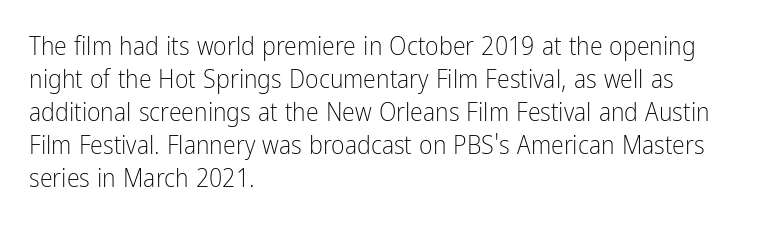
{"italic": "no", "bold": "no", "underline": "no", "align": "left", "line_spacing": "normal", "line_spacing_ratio": 1.27, "letter_spacing": "normal", "letter_spacing_em": 0.0, "glyph_px": 26}
